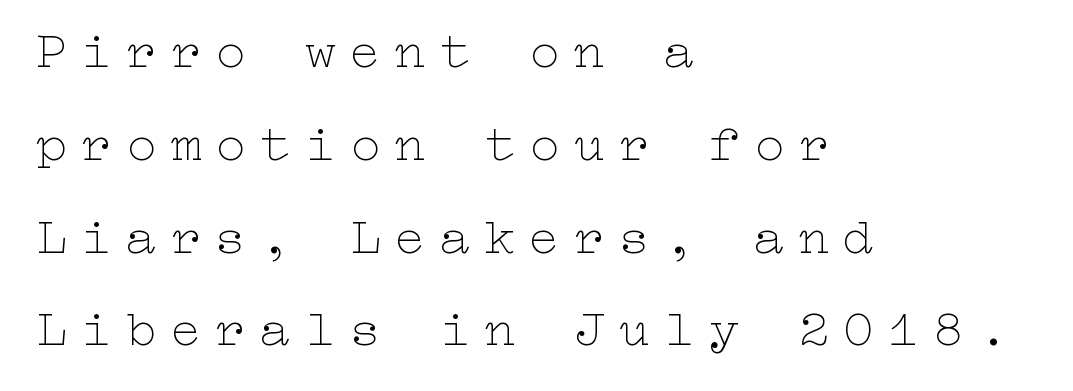
{"italic": "no", "bold": "no", "weight": "thin", "width": "wide", "stroke_contrast": "low", "x_height": "medium", "underline": "no", "align": "left", "line_spacing_ratio": 1.82, "letter_spacing": "wide", "letter_spacing_em": 0.28, "glyph_px": 51}
